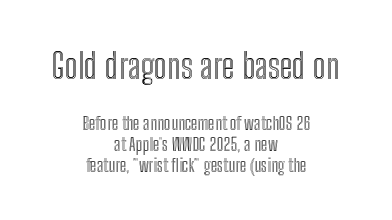
Leading is clearly below the norm, producing a dense column. Type without underlining. Ascenders rise straight up at ninety degrees. The letters sit at their default tracking, neither squeezed nor spread. The face used here appears at its bigger size in the upper chunk. Note the varied advance widths — an 'i' is clearly narrower than an 'm'.
